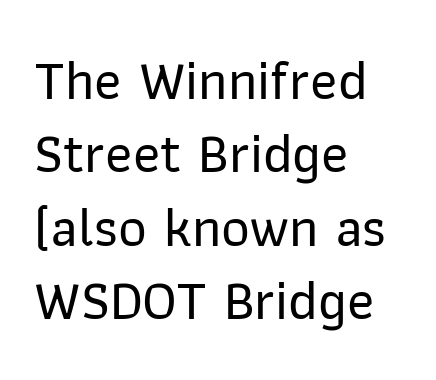
Left-aligned paragraph, ragged on the right. Quick note: interline space is typical. How are the letters spaced? Ordinarily, with no added tracking. Here the designer chose a conventional face with non-uniform glyph widths. Are there feet on the stems? There aren't — it's a sans.
